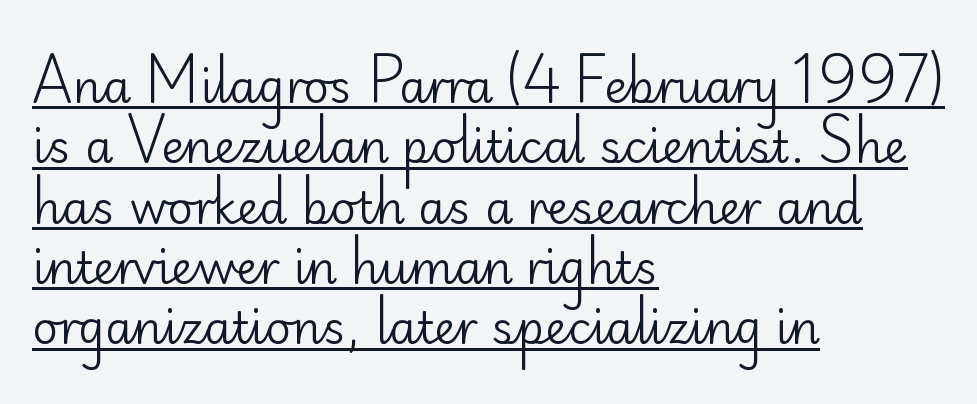
{"serif": "no", "italic": "no", "bold": "no", "weight": "regular", "width": "normal", "stroke_contrast": "low", "x_height": "small", "monospaced": "no", "underline": "yes", "align": "left", "line_spacing": "normal", "line_spacing_ratio": 1.34, "letter_spacing": "normal", "letter_spacing_em": 0.0, "glyph_px": 45}
